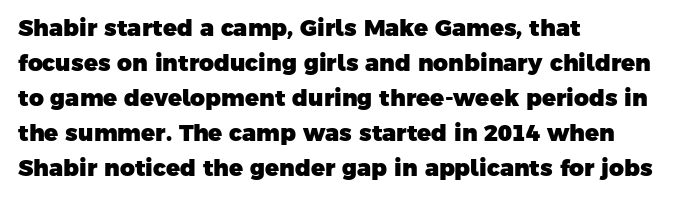
{"bold": "yes", "underline": "no", "align": "left", "line_spacing": "normal", "line_spacing_ratio": 1.52, "letter_spacing": "normal", "letter_spacing_em": 0.0, "glyph_px": 23}
